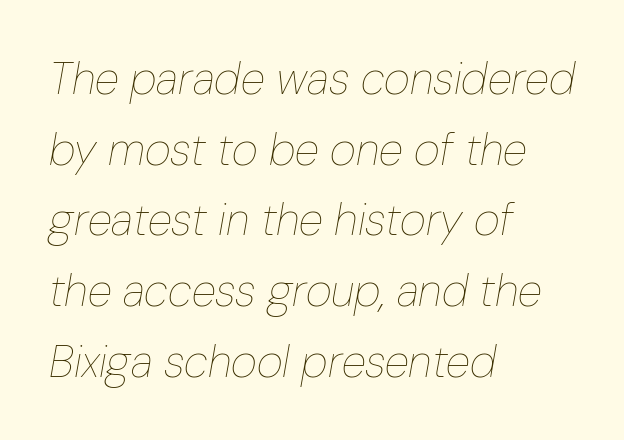
{"italic": "yes", "lean": "right", "slant_degrees": 10, "bold": "no", "weight": "thin", "width": "condensed", "stroke_contrast": "low", "x_height": "medium", "monospaced": "no", "underline": "no", "align": "left", "line_spacing": "normal", "line_spacing_ratio": 1.57, "letter_spacing": "normal", "letter_spacing_em": 0.0, "glyph_px": 45}
